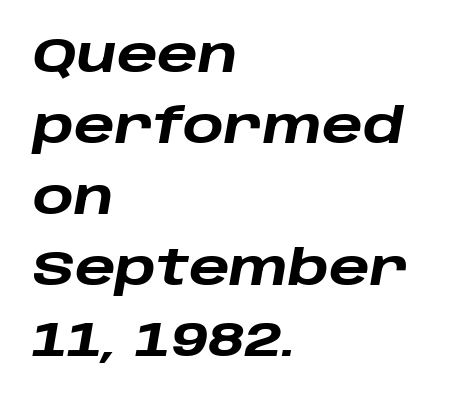
The image shows 48 px heavy, wide type, italic (leaning right); set left-aligned, normal line spacing (1.48x), normal letter spacing, not underlined; low stroke contrast and a large x-height.
